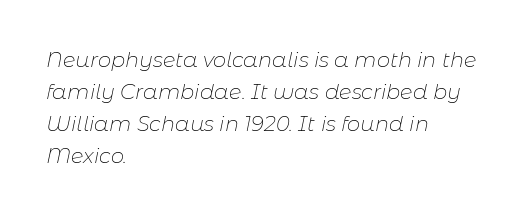
Q: Is the text bold? A: No.
Q: Is the text italic (slanted)? A: Yes, it leans right by about 11 degrees.
Q: Is the text underlined? A: No.
Q: How is the paragraph aligned? A: Left-aligned.
Q: Is the spacing between letters normal or unusually wide? A: Normal.
Q: Is the spacing between lines tight, normal or loose? A: Normal.
